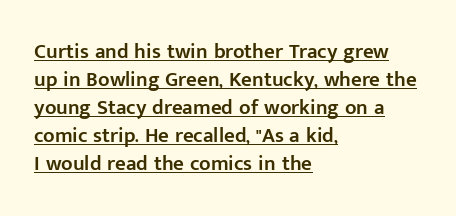
The image shows 21 px text type, upright; set left-aligned, normal line spacing (1.33x), normal letter spacing, underlined.
